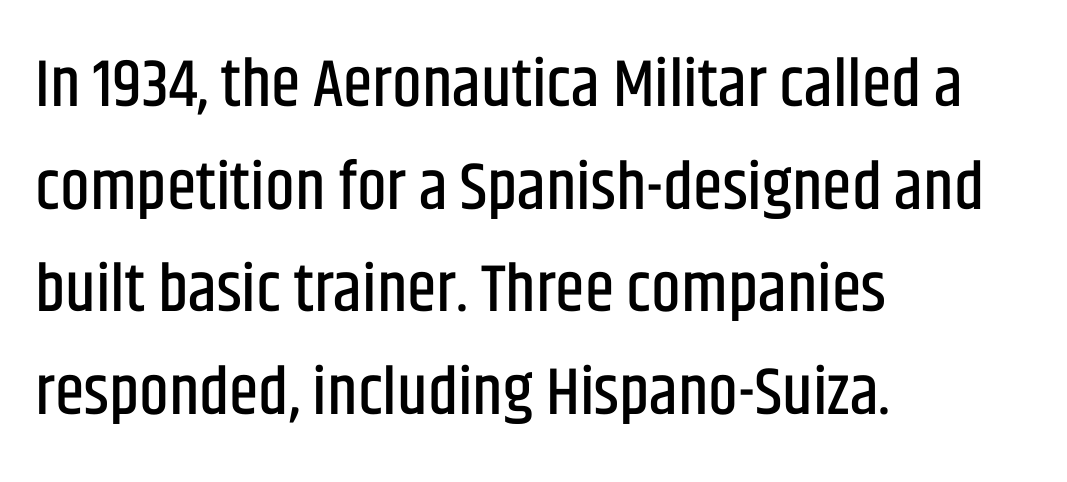
{"serif": "no", "italic": "no", "width": "condensed", "stroke_contrast": "low", "x_height": "large", "monospaced": "no", "underline": "no", "align": "left", "line_spacing": "normal", "line_spacing_ratio": 1.53, "letter_spacing": "normal", "letter_spacing_em": 0.0, "glyph_px": 67}
